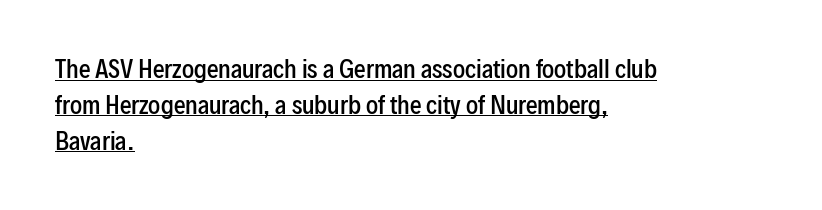
Q: Is the text bold? A: Semi-bold.
Q: Is the text italic (slanted)? A: No, it is upright.
Q: Is the text underlined? A: Yes.
Q: How is the paragraph aligned? A: Left-aligned.
Q: Is the spacing between letters normal or unusually wide? A: Normal.
Q: Is the spacing between lines tight, normal or loose? A: Normal.
